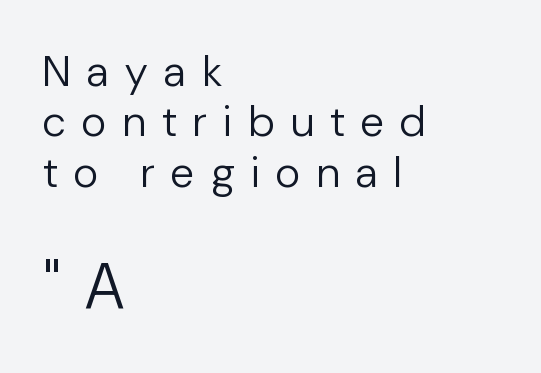
The rag falls on the right side of this text block. Reading top to bottom, the characters get bigger at the block break. Is this a fixed-width face? No — the glyphs have proportional, varying widths. On a weight scale, this lands at 450 or below.
